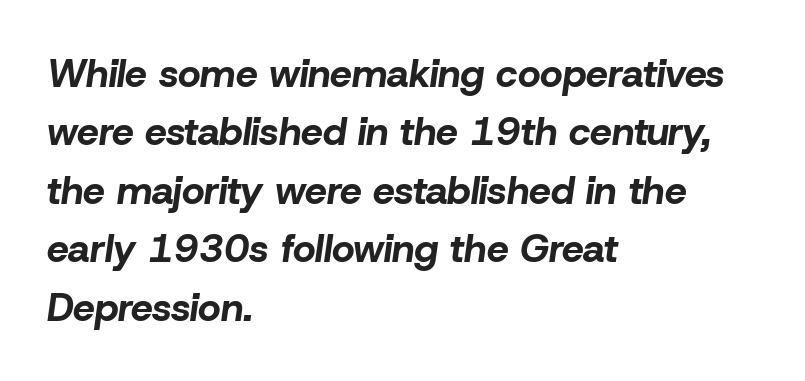
Q: Is the text bold? A: Yes.
Q: Is the text italic (slanted)? A: Yes, it leans right by about 8 degrees.
Q: Is the text underlined? A: No.
Q: How is the paragraph aligned? A: Left-aligned.
Q: Is the spacing between letters normal or unusually wide? A: Normal.
Q: Is the spacing between lines tight, normal or loose? A: Normal.
Q: Width (condensed, normal, or wide)? A: Normal.
Q: Stroke contrast? A: Low.
Q: x-height? A: Medium.
Q: Monospaced? A: No.
